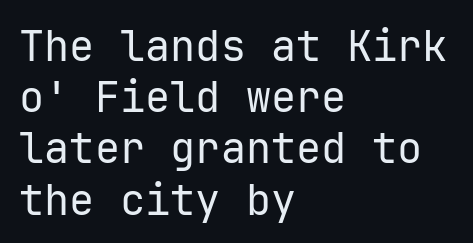
The image shows 42 px regular-weight sans-serif type, upright, monospaced; set left-aligned, line spacing 1.22x, normal letter spacing, not underlined; low stroke contrast and a medium x-height.
